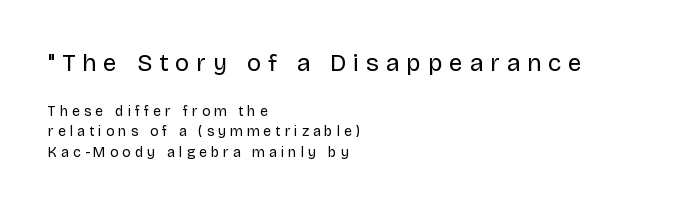
Q: Is the text bold? A: No.
Q: Is the text italic (slanted)? A: No, it is upright.
Q: Is the text underlined? A: No.
Q: How is the paragraph aligned? A: Left-aligned.
Q: Is the spacing between letters normal or unusually wide? A: Unusually wide.
Q: Is the spacing between lines tight, normal or loose? A: Normal.
Q: Which block of text is set in a larger size, the first (top) or the second (bottom)? A: The first (top) one.
